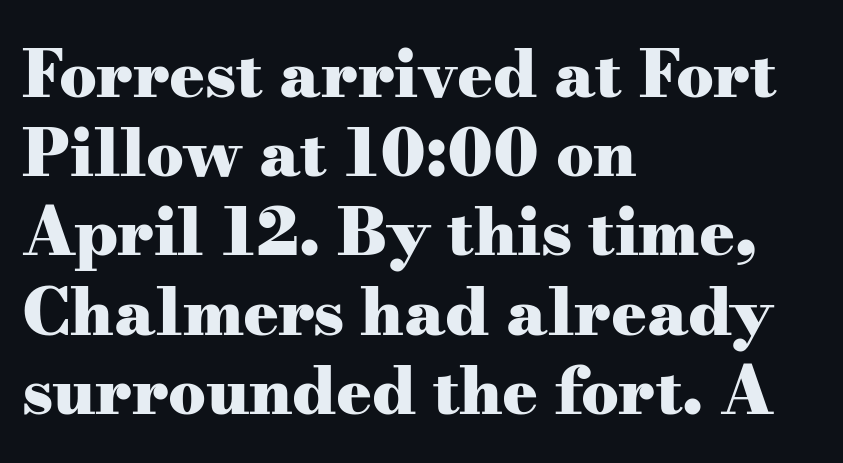
{"serif": "yes", "italic": "no", "bold": "yes", "weight": "heavy", "width": "wide", "stroke_contrast": "medium", "x_height": "small", "monospaced": "no", "underline": "no", "align": "left", "line_spacing_ratio": 1.2, "letter_spacing": "normal", "letter_spacing_em": 0.0, "glyph_px": 66}
